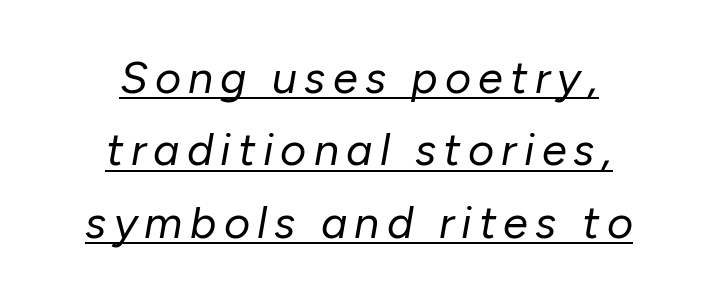
{"italic": "yes", "lean": "right", "slant_degrees": 10, "bold": "no", "weight": "regular", "width": "normal", "stroke_contrast": "low", "x_height": "medium", "monospaced": "no", "underline": "yes", "align": "center", "line_spacing": "normal", "line_spacing_ratio": 1.61, "glyph_px": 45}
